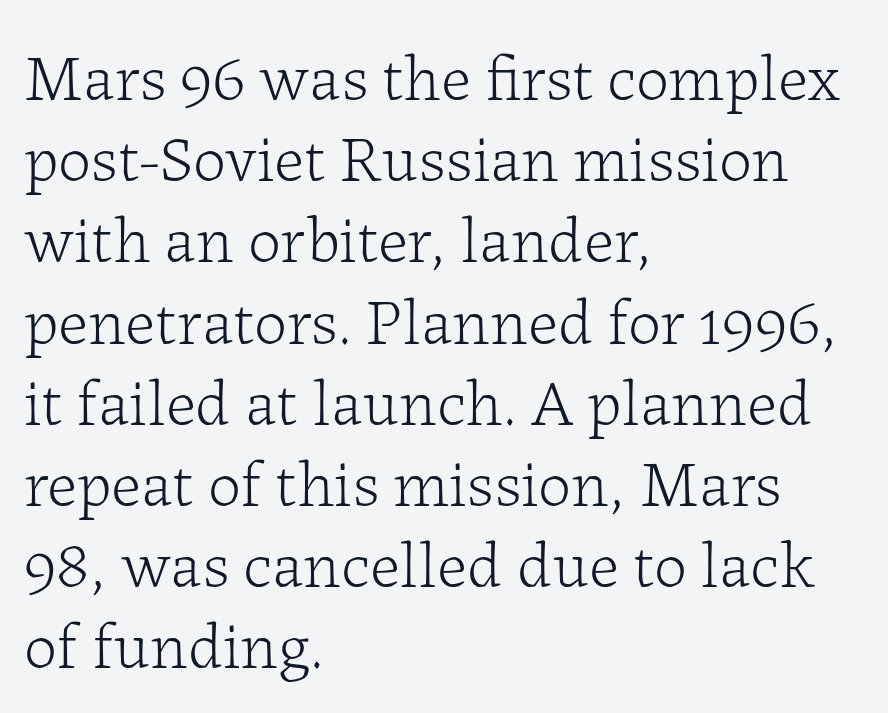
The image shows 66 px light serif type, upright; set left-aligned, line spacing 1.23x, normal letter spacing, not underlined; low stroke contrast and a medium x-height.
